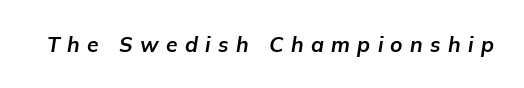
Would a proofreader flag this as italicized? Yes. Quick note: underline off. These words are printed bold, with thick strokes throughout. A typesetter would call this heavily tracked-out type.
